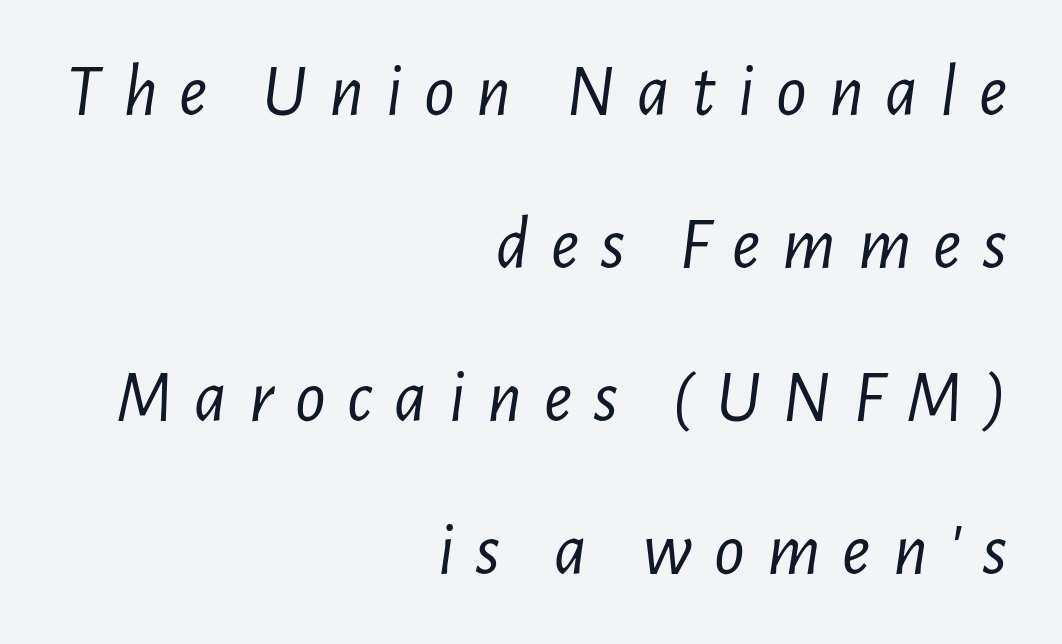
The image shows 75 px light, condensed type, italic (leaning right); set right-aligned, loose line spacing (2.04x), unusually wide letter spacing (+0.29 em), not underlined; low stroke contrast and a medium x-height.
